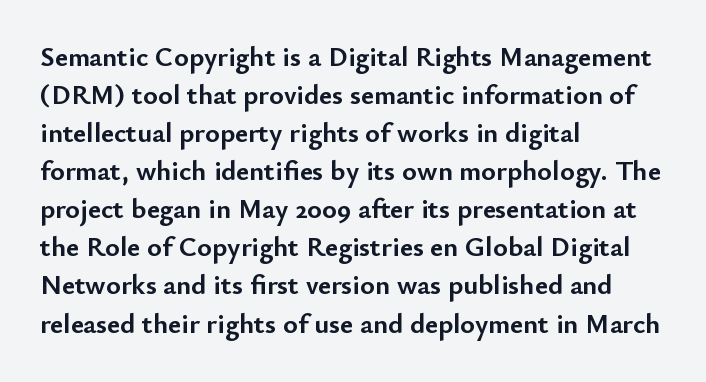
Font category for this specimen: sans-serif. Glance below the letters and you will spot only blank space. How would I describe the line gaps? Plain and ordinary. The face used here is proportionally spaced, like ordinary book or web type.
